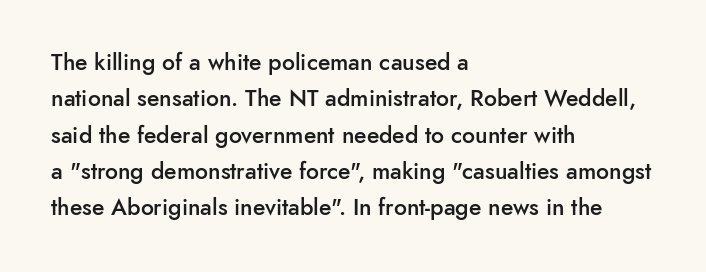
{"italic": "no", "bold": "semi", "underline": "no", "align": "left", "line_spacing": "normal", "line_spacing_ratio": 1.58, "letter_spacing": "normal", "letter_spacing_em": 0.0, "glyph_px": 23}
